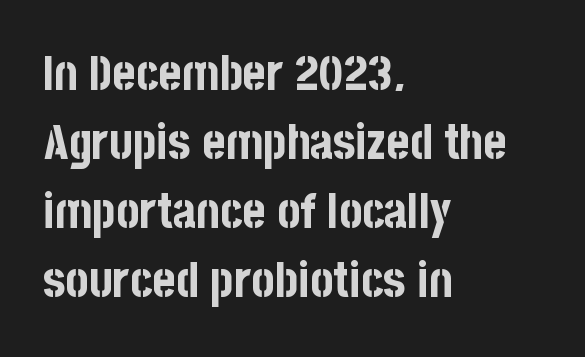
{"serif": "no", "italic": "no", "bold": "yes", "weight": "bold", "width": "condensed", "stroke_contrast": "low", "x_height": "large", "monospaced": "no", "underline": "no", "align": "left", "line_spacing": "normal", "line_spacing_ratio": 1.41, "letter_spacing": "normal", "letter_spacing_em": 0.0, "glyph_px": 49}
